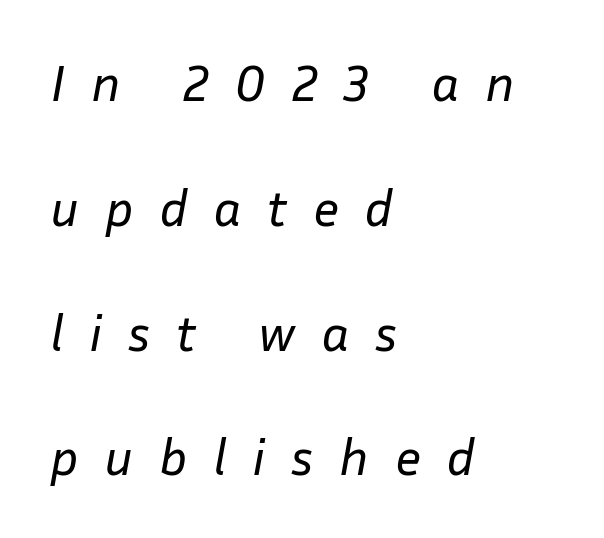
The image shows 52 px regular-weight type, italic (leaning right); set left-aligned, loose line spacing (2.4x), unusually wide letter spacing (+0.49 em), not underlined; low stroke contrast and a medium x-height.
